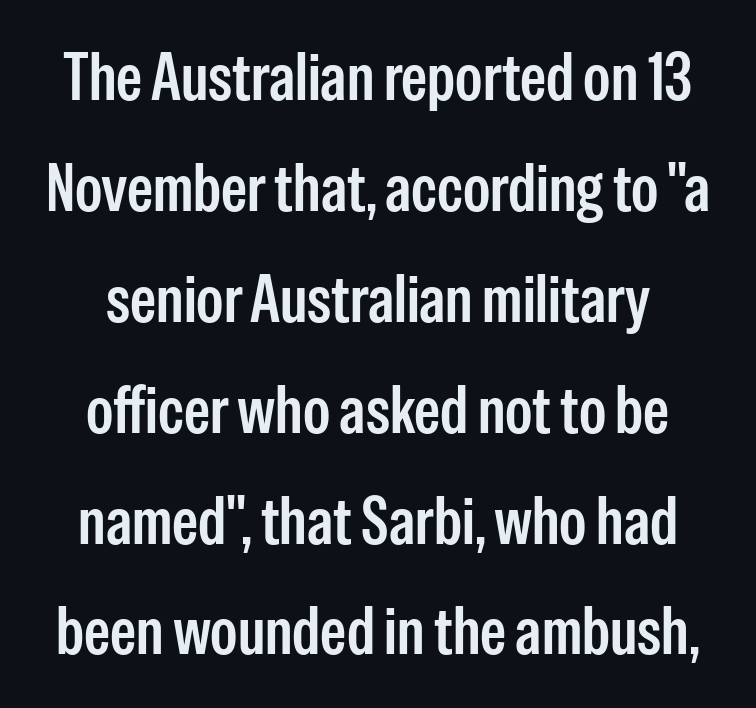
The specimen reads as upright at a glance. The baseline area is clear. Is this a sans? Yes — the strokes have no serifs. The rows are spaced the way most documents space them. The tracking reads as untouched default to a designer's eye. This is the in-between weight designers call semibold or demi.
